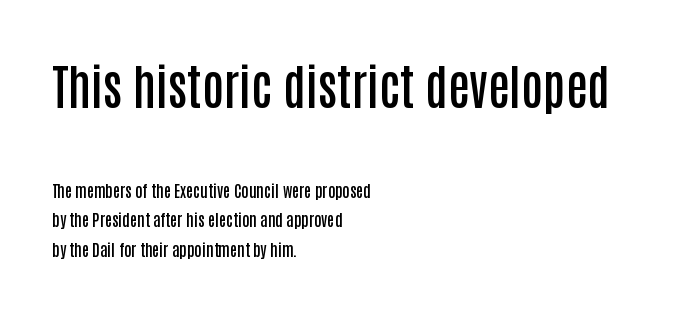
{"serif": "no", "italic": "no", "bold": "semi", "weight": "semibold", "width": "condensed", "stroke_contrast": "low", "x_height": "large", "monospaced": "no", "underline": "no", "align": "left", "line_spacing_ratio": 1.84, "letter_spacing": "normal", "letter_spacing_em": 0.0, "larger_block": "first", "size_ratio": 3.0, "glyph_px": 48}
